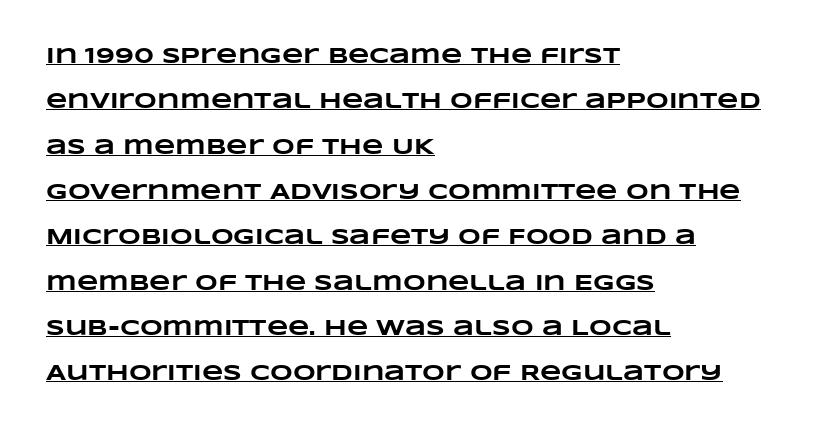
The image shows 22 px bold type; set left-aligned, loose line spacing (2.06x), normal letter spacing, underlined.
